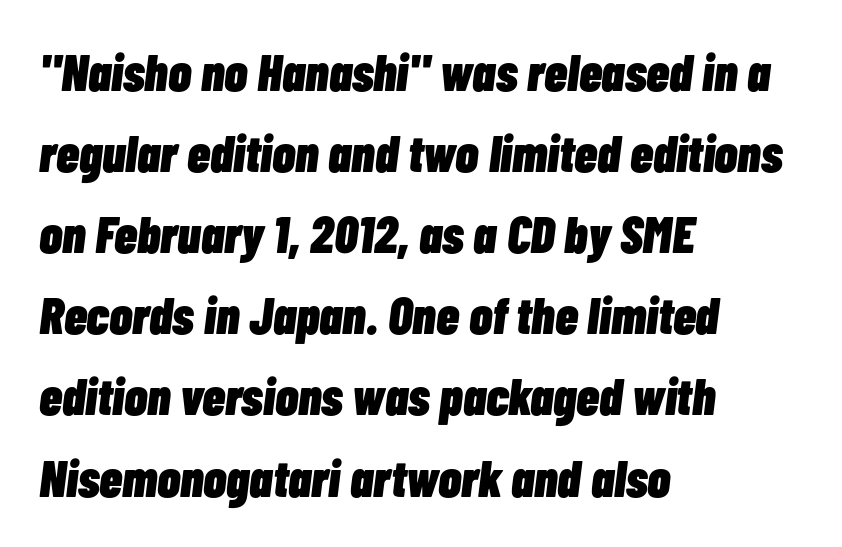
The passage shown stacks its lines at a standard gap. Each letter keeps its own natural width here, so spacing adapts to shape. A clean baseline with only descenders dipping below it. Plenty of ink on the page — the face is bold. Is the block centered? No — it sits flush against the left margin. In terms of posture, this sample is oblique.
